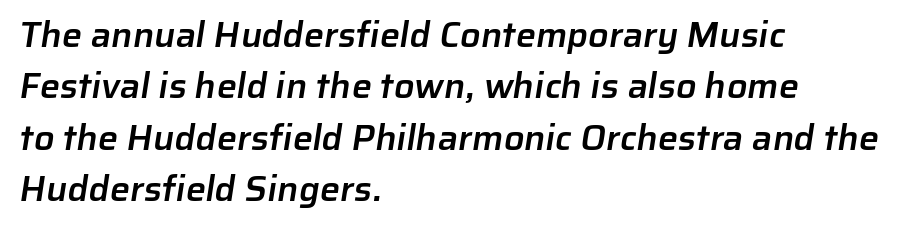
The image shows 36 px semibold sans-serif type; set left-aligned, normal line spacing (1.43x), normal letter spacing, not underlined; low stroke contrast and a medium x-height.
